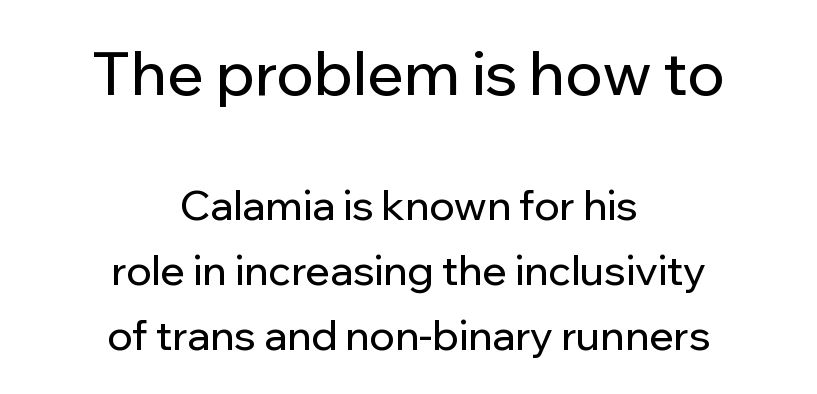
The first block has been scaled up relative to the second. This sample has the flowing, uneven cadence of proportional lettering. Teacher's note: observe the equal gaps on both sides — that is centered alignment. The letters stand straight up with perfectly vertical stems. The space between consecutive lines is moderate.
